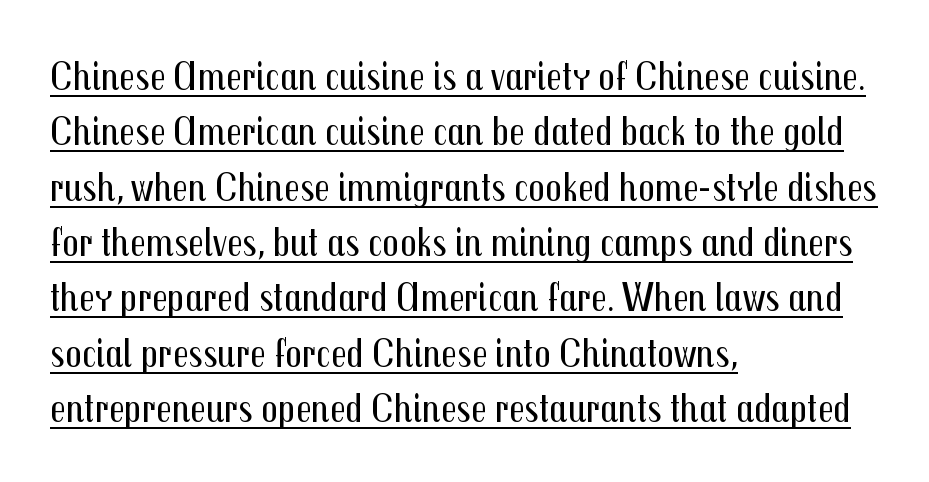
{"serif": "no", "italic": "no", "bold": "no", "weight": "regular", "width": "condensed", "stroke_contrast": "medium", "x_height": "medium", "monospaced": "no", "underline": "yes", "align": "left", "line_spacing": "normal", "line_spacing_ratio": 1.35, "letter_spacing": "normal", "letter_spacing_em": 0.0, "glyph_px": 41}
